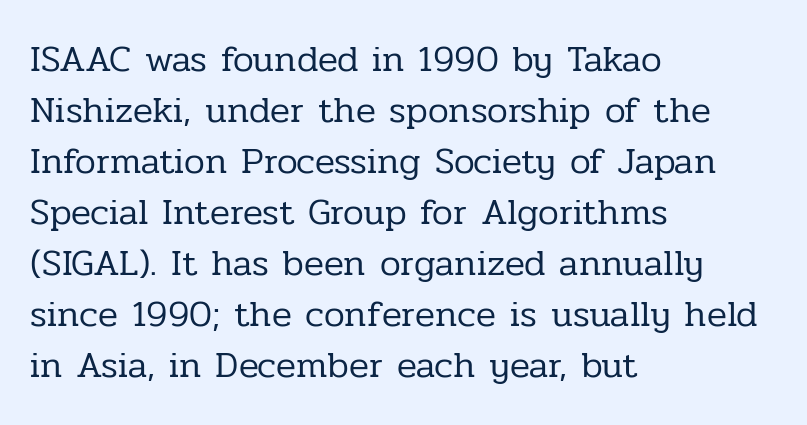
{"serif": "yes", "italic": "no", "bold": "no", "weight": "regular", "width": "normal", "stroke_contrast": "low", "x_height": "medium", "monospaced": "no", "underline": "no", "align": "left", "line_spacing": "normal", "line_spacing_ratio": 1.38, "letter_spacing": "normal", "letter_spacing_em": 0.0, "glyph_px": 37}
